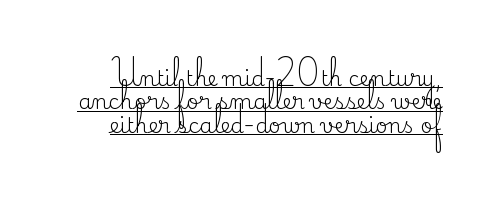
{"italic": "no", "bold": "no", "underline": "yes", "align": "right", "line_spacing": "tight", "line_spacing_ratio": 1.11, "letter_spacing": "normal", "letter_spacing_em": 0.0, "glyph_px": 21}
